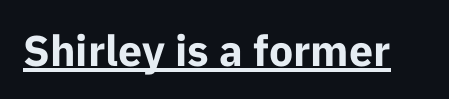
Q: Is the text bold? A: Yes.
Q: Is the text italic (slanted)? A: No, it is upright.
Q: Is the typeface a serif or a sans-serif typeface? A: Sans-serif.
Q: Is the text underlined? A: Yes.
Q: Is the spacing between letters normal or unusually wide? A: Normal.
Q: Width (condensed, normal, or wide)? A: Normal.
Q: Stroke contrast? A: Low.
Q: x-height? A: Medium.
Q: Monospaced? A: No.
